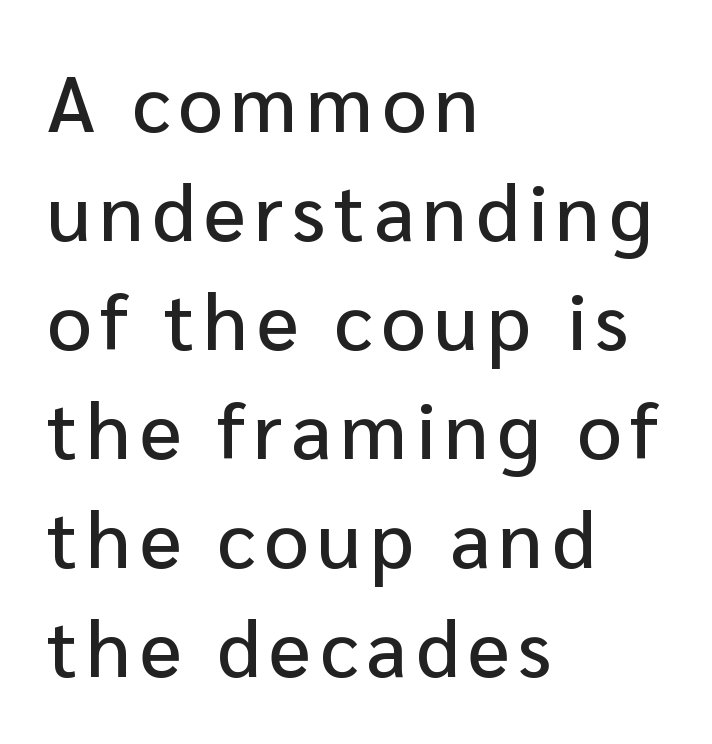
{"serif": "no", "italic": "no", "width": "normal", "stroke_contrast": "low", "x_height": "medium", "monospaced": "no", "underline": "no", "align": "left", "line_spacing": "normal", "line_spacing_ratio": 1.38, "glyph_px": 79}
